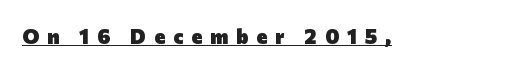
{"italic": "no", "bold": "yes", "underline": "yes", "letter_spacing": "wide", "letter_spacing_em": 0.38, "glyph_px": 21}
